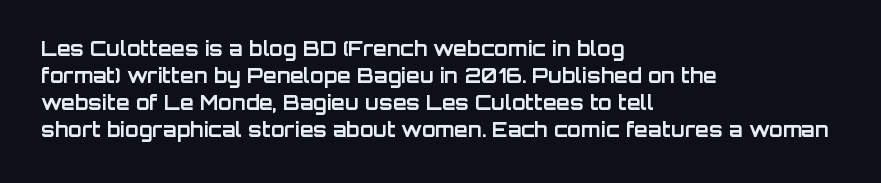
The image shows 20 px bold type, upright; set left-aligned, normal line spacing (1.35x), normal letter spacing, not underlined.
